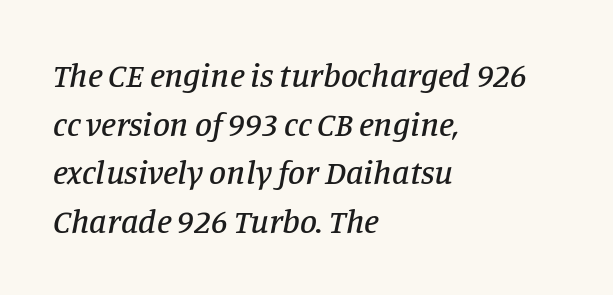
Visually the block forms a straight wall on the left and a jagged coastline on the right. Descender tails drop into unmarked territory. Looking at the ascenders, they clearly lean. Is this a sans? No — the strokes have serifs.
